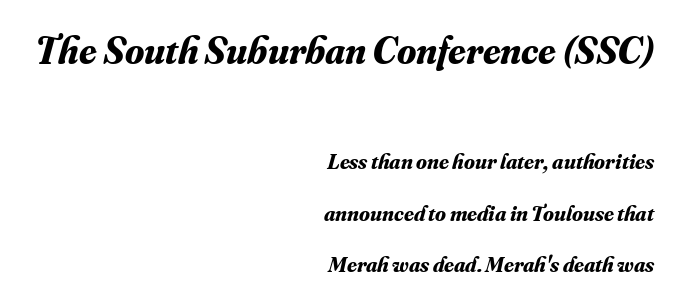
Tall strokes in this sample are angled rather than plumb. A serif font was chosen for this passage. Type without underlining. The lines in this sample share a right terminus and differ only in where they begin. A dark, heavy texture on the line: the type is bold. Tracking here is standard; glyphs follow each other at the usual distance.
